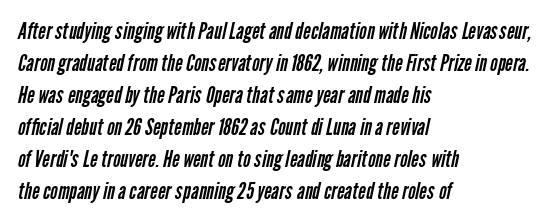
{"bold": "no", "underline": "no", "align": "left", "line_spacing": "normal", "line_spacing_ratio": 1.39, "letter_spacing": "normal", "letter_spacing_em": 0.0, "glyph_px": 23}
